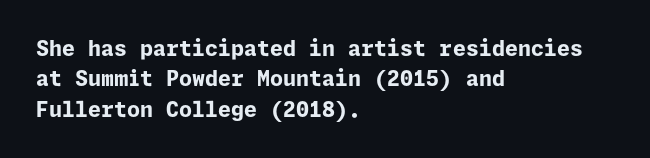
{"italic": "no", "bold": "yes", "underline": "no", "align": "left", "line_spacing": "normal", "line_spacing_ratio": 1.45, "letter_spacing": "normal", "letter_spacing_em": 0.0, "glyph_px": 21}
